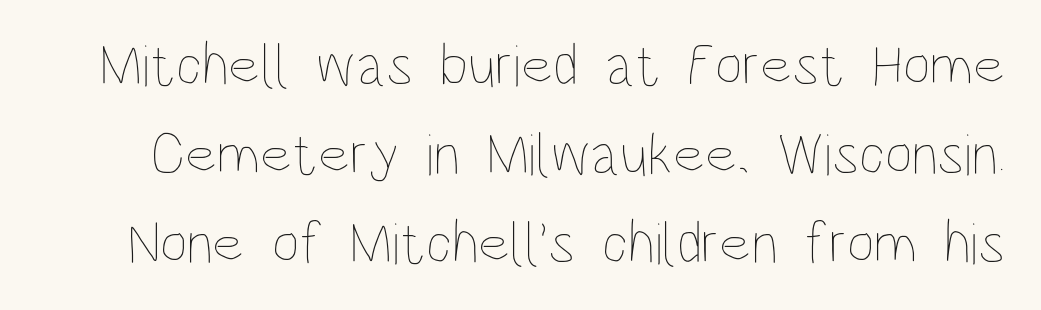
{"italic": "no", "bold": "no", "weight": "thin", "width": "condensed", "stroke_contrast": "low", "x_height": "large", "monospaced": "no", "underline": "no", "line_spacing": "normal", "line_spacing_ratio": 1.48, "letter_spacing": "normal", "letter_spacing_em": 0.0, "glyph_px": 60}
